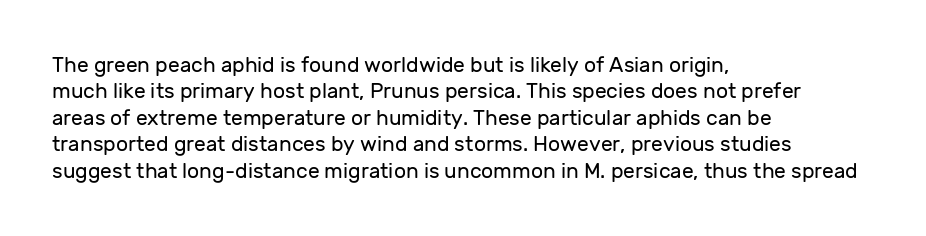
Q: Is the text bold? A: No.
Q: Is the text italic (slanted)? A: No, it is upright.
Q: Is the text underlined? A: No.
Q: How is the paragraph aligned? A: Left-aligned.
Q: Is the spacing between letters normal or unusually wide? A: Normal.
Q: Is the spacing between lines tight, normal or loose? A: Normal.
